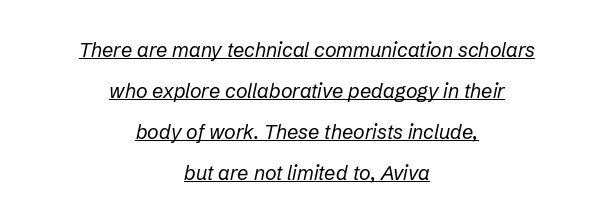
The image shows 20 px text type, italic (leaning right); set centered, loose line spacing (2.05x), normal letter spacing, underlined.
